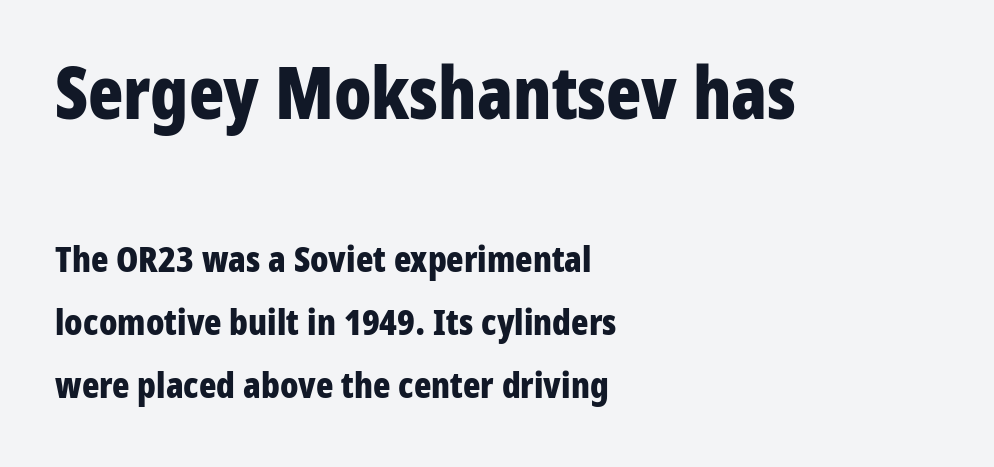
{"serif": "no", "italic": "no", "bold": "yes", "weight": "bold", "width": "condensed", "stroke_contrast": "low", "x_height": "medium", "monospaced": "no", "underline": "no", "align": "left", "line_spacing_ratio": 1.74, "letter_spacing": "normal", "letter_spacing_em": 0.0, "larger_block": "first", "size_ratio": 2.03, "glyph_px": 73}
